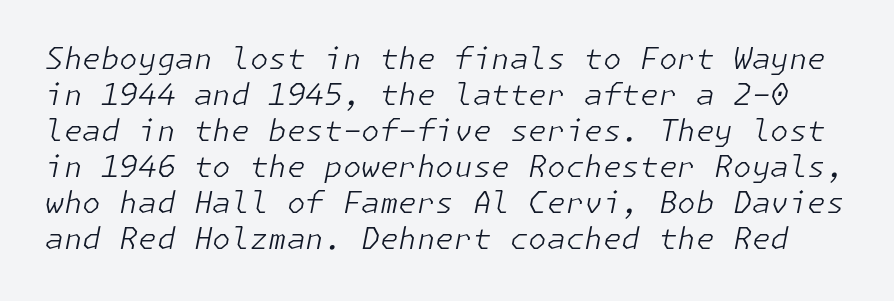
Q: Is the text bold? A: No.
Q: Is the text italic (slanted)? A: Yes, it leans right by about 11 degrees.
Q: Is the text underlined? A: No.
Q: Is the spacing between letters normal or unusually wide? A: Normal.
Q: Width (condensed, normal, or wide)? A: Normal.
Q: Stroke contrast? A: Low.
Q: x-height? A: Medium.
